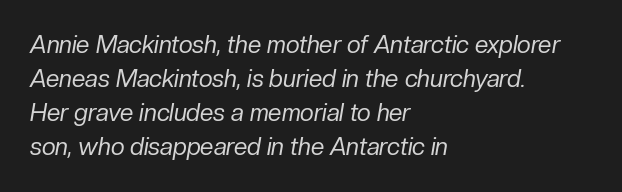
Q: Is the text bold? A: No.
Q: Is the text italic (slanted)? A: Yes, it leans right by about 10 degrees.
Q: Is the text underlined? A: No.
Q: How is the paragraph aligned? A: Left-aligned.
Q: Is the spacing between letters normal or unusually wide? A: Normal.
Q: Is the spacing between lines tight, normal or loose? A: Normal.
